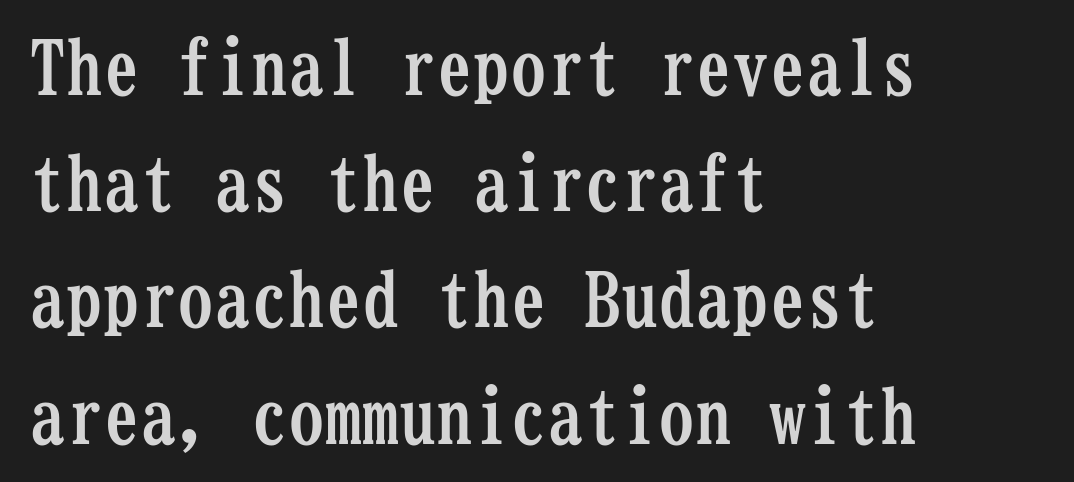
Q: Is the text bold? A: Yes.
Q: Is the text italic (slanted)? A: No, it is upright.
Q: Is the typeface a serif or a sans-serif typeface? A: Serif.
Q: Is the text underlined? A: No.
Q: How is the paragraph aligned? A: Left-aligned.
Q: Is the spacing between letters normal or unusually wide? A: Normal.
Q: Is the spacing between lines tight, normal or loose? A: Normal.
Q: Width (condensed, normal, or wide)? A: Condensed.
Q: Stroke contrast? A: Low.
Q: x-height? A: Medium.
Q: Monospaced? A: Yes.
